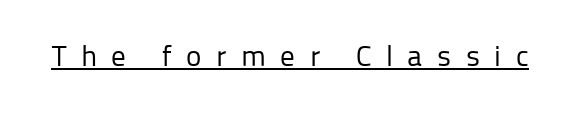
{"serif": "no", "italic": "no", "bold": "no", "weight": "regular", "width": "normal", "stroke_contrast": "low", "x_height": "medium", "monospaced": "no", "underline": "yes", "letter_spacing": "wide", "letter_spacing_em": 0.5, "glyph_px": 29}
